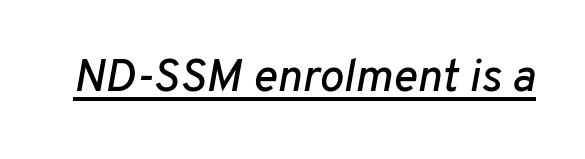
{"italic": "yes", "lean": "right", "slant_degrees": 10, "width": "normal", "stroke_contrast": "low", "x_height": "medium", "monospaced": "no", "underline": "yes", "letter_spacing": "normal", "letter_spacing_em": 0.0, "glyph_px": 46}
